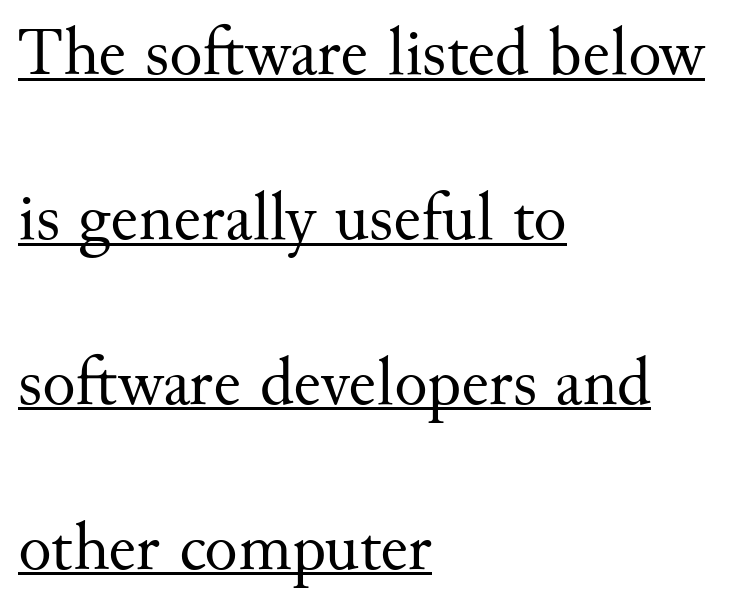
Q: Is the text bold? A: No.
Q: Is the text italic (slanted)? A: No, it is upright.
Q: Is the typeface a serif or a sans-serif typeface? A: Serif.
Q: Is the text underlined? A: Yes.
Q: How is the paragraph aligned? A: Left-aligned.
Q: Is the spacing between letters normal or unusually wide? A: Normal.
Q: Is the spacing between lines tight, normal or loose? A: Loose.
Q: Width (condensed, normal, or wide)? A: Normal.
Q: Stroke contrast? A: Medium.
Q: x-height? A: Small.
Q: Monospaced? A: No.
